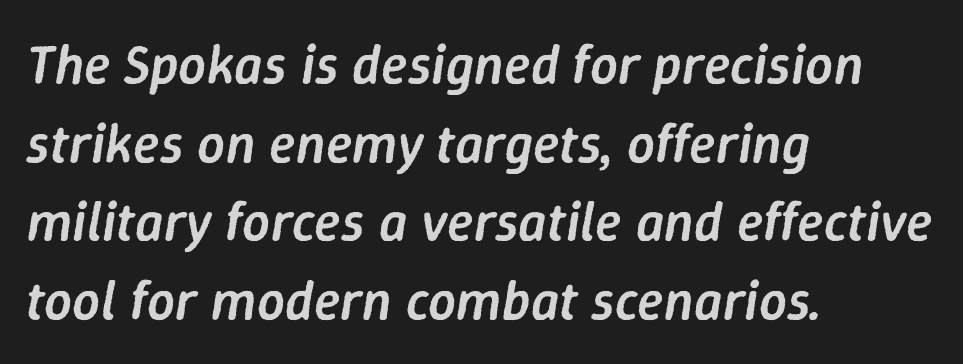
Standard letterfit; no display-style spreading of the glyphs. Baseline-to-baseline distance is the conventional proportion of letter height. The passage shown leans; its letterforms are oblique. Do the characters align in a grid? No, the font is proportional. This sample is left-justified, so line endings fall wherever the words run out.
